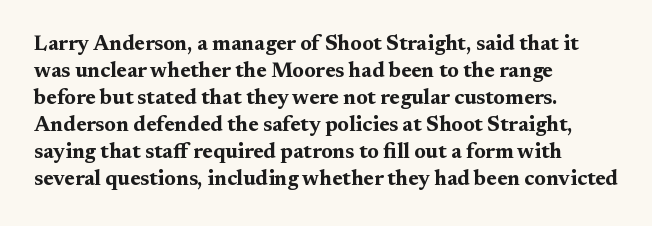
The image shows 21 px bold type, upright; set left-aligned, normal line spacing (1.29x), normal letter spacing, not underlined.
